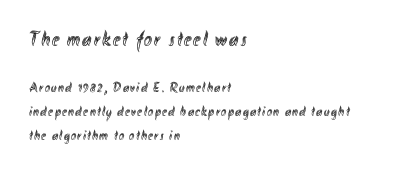
Compare the two chunks: the upper has the greater cap height. Lines of text with bare space underneath. Horizontal bands of white between lines are of average thickness. In CSS terms this would be text-align: left.
